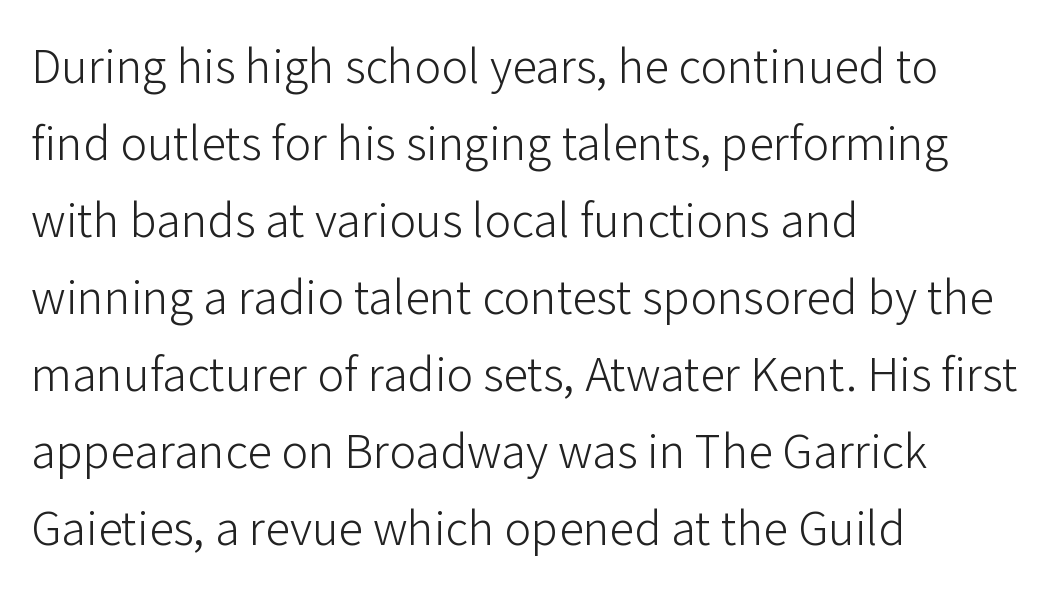
Q: Is the text bold? A: No.
Q: Is the text italic (slanted)? A: No, it is upright.
Q: Is the typeface a serif or a sans-serif typeface? A: Sans-serif.
Q: Is the text underlined? A: No.
Q: How is the paragraph aligned? A: Left-aligned.
Q: Is the spacing between letters normal or unusually wide? A: Normal.
Q: Is the spacing between lines tight, normal or loose? A: Normal.
Q: Width (condensed, normal, or wide)? A: Normal.
Q: Stroke contrast? A: Low.
Q: x-height? A: Medium.
Q: Monospaced? A: No.
